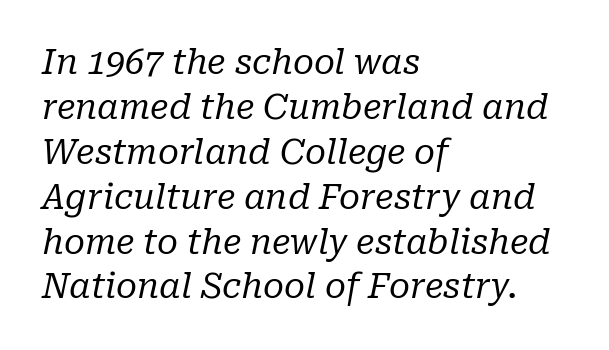
Q: Is the text bold? A: No.
Q: Is the text italic (slanted)? A: Yes, it leans right by about 10 degrees.
Q: Is the typeface a serif or a sans-serif typeface? A: Serif.
Q: Is the text underlined? A: No.
Q: How is the paragraph aligned? A: Left-aligned.
Q: Is the spacing between letters normal or unusually wide? A: Normal.
Q: Is the spacing between lines tight, normal or loose? A: Normal.
Q: Width (condensed, normal, or wide)? A: Normal.
Q: Stroke contrast? A: Low.
Q: x-height? A: Medium.
Q: Monospaced? A: No.
